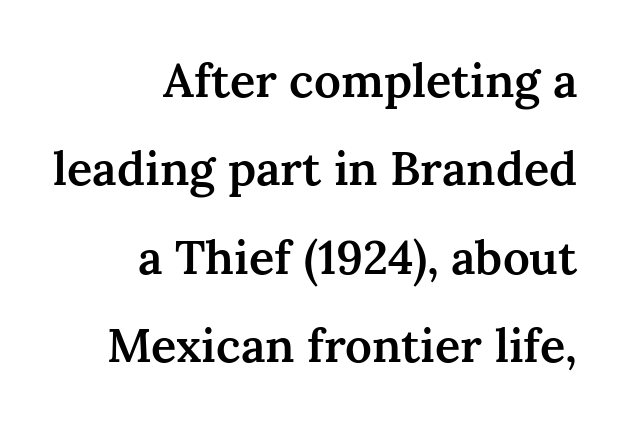
Q: Is the text bold? A: Semi-bold.
Q: Is the text italic (slanted)? A: No, it is upright.
Q: Is the typeface a serif or a sans-serif typeface? A: Serif.
Q: Is the text underlined? A: No.
Q: How is the paragraph aligned? A: Right-aligned.
Q: Is the spacing between letters normal or unusually wide? A: Normal.
Q: Width (condensed, normal, or wide)? A: Normal.
Q: Stroke contrast? A: Medium.
Q: x-height? A: Medium.
Q: Monospaced? A: No.
